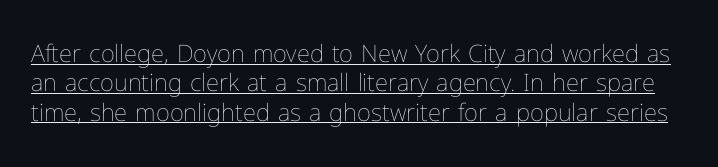
{"italic": "no", "bold": "no", "underline": "yes", "line_spacing_ratio": 1.22, "letter_spacing": "normal", "letter_spacing_em": 0.0, "glyph_px": 24}
